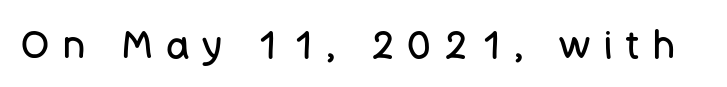
The letters advance in unequal steps, a hallmark of proportional type. Short note: letters widely spaced. Stem width sits at or under what a default text font uses. Letters rest on an invisible, unmarked baseline. This sample uses a sans-serif face.
